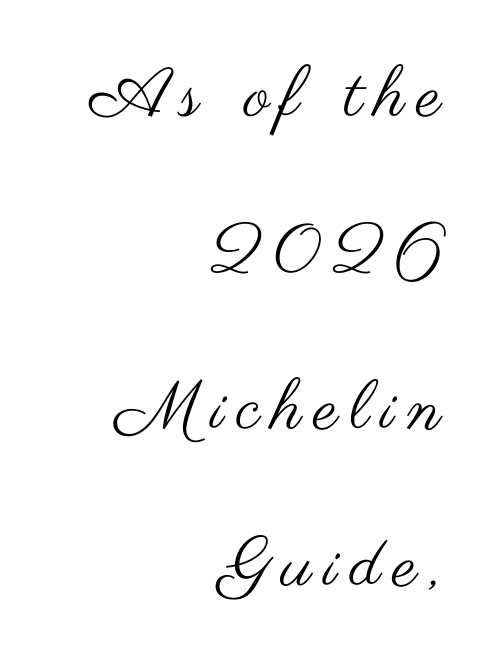
Q: Is the text bold? A: No.
Q: Is the text italic (slanted)? A: Yes.
Q: Is the typeface a serif or a sans-serif typeface? A: Sans-serif.
Q: Is the text underlined? A: No.
Q: How is the paragraph aligned? A: Right-aligned.
Q: Is the spacing between lines tight, normal or loose? A: Loose.
Q: Width (condensed, normal, or wide)? A: Wide.
Q: Stroke contrast? A: Medium.
Q: x-height? A: Small.
Q: Monospaced? A: No.
